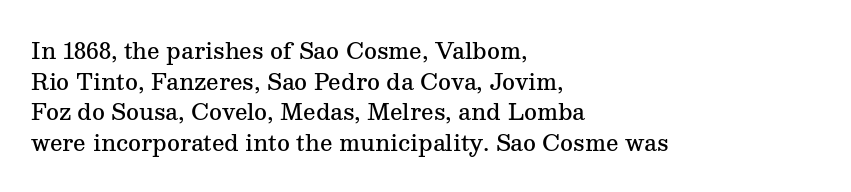
When letters stand straight like this, we call the style roman or upright. The space beneath each line is pristine and unruled. Horizontal alignment here is leftward, the default for most running prose. The gaps between neighbouring characters are ordinary and unremarkable. Students, this is semibold: more ink than regular, less than bold.
